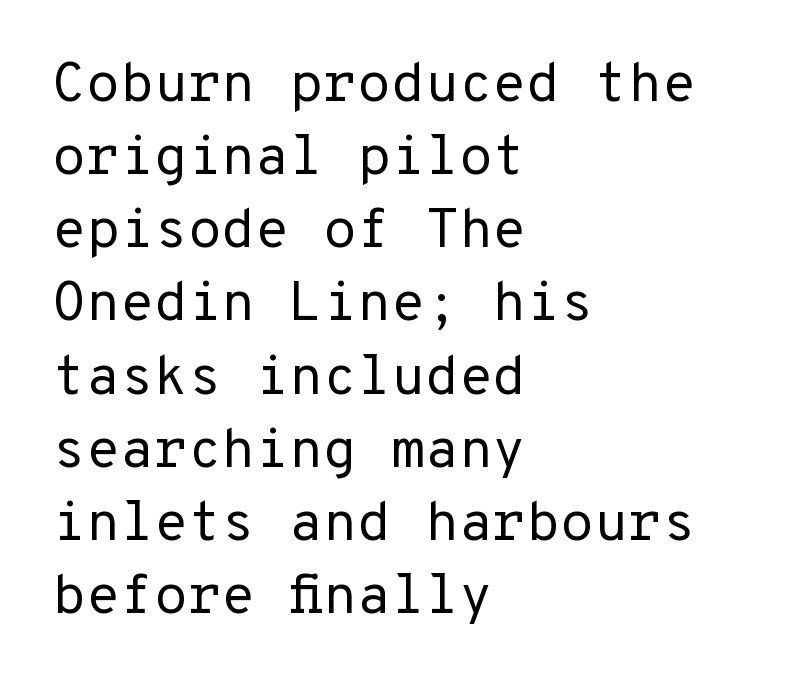
The typeface chosen for these lines omits serifs. Students, observe: this is what conventionally led text looks like. Typeset ragged right — the left edge is the straight one. The rendering keeps characters at their native spacing.
